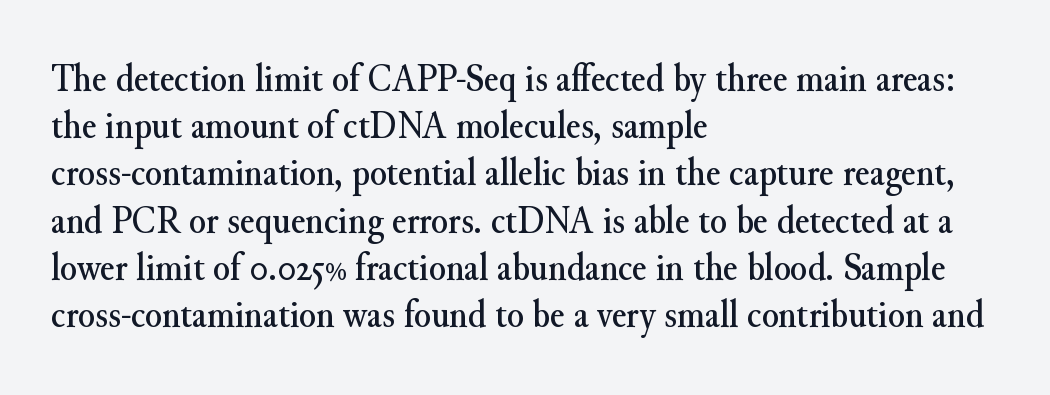
The image shows 39 px serif type, upright; set left-aligned, line spacing 1.21x, normal letter spacing, not underlined; medium stroke contrast and a small x-height.
